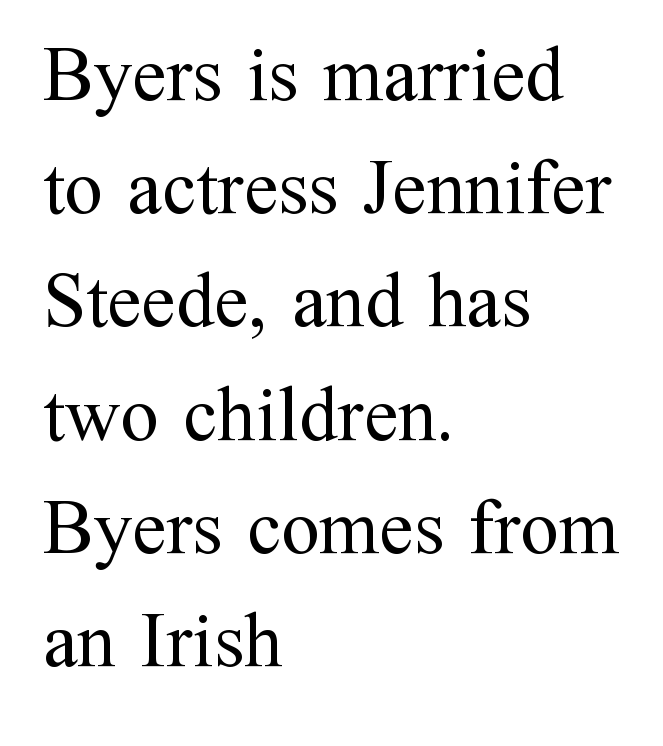
What kind of face is this? One with serifs. How would I describe the line gaps? Plain and ordinary. The typesetting does not lean heavy: it is not bold. Only glyphs here, with clear space below each row.
